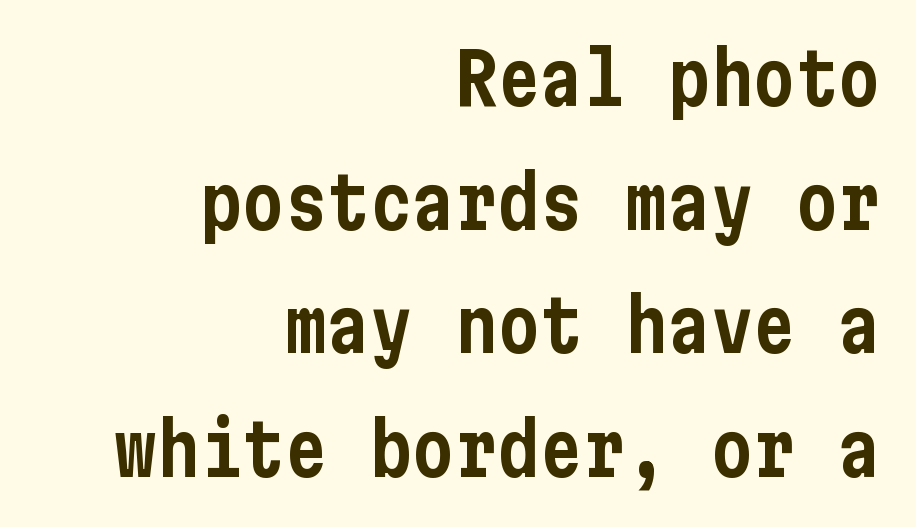
Underline: absent. Nothing sits at the stroke ends, so this counts as sans-serif. Posture: upright roman. These lines keep a tight, regular rhythm from letter to letter.
